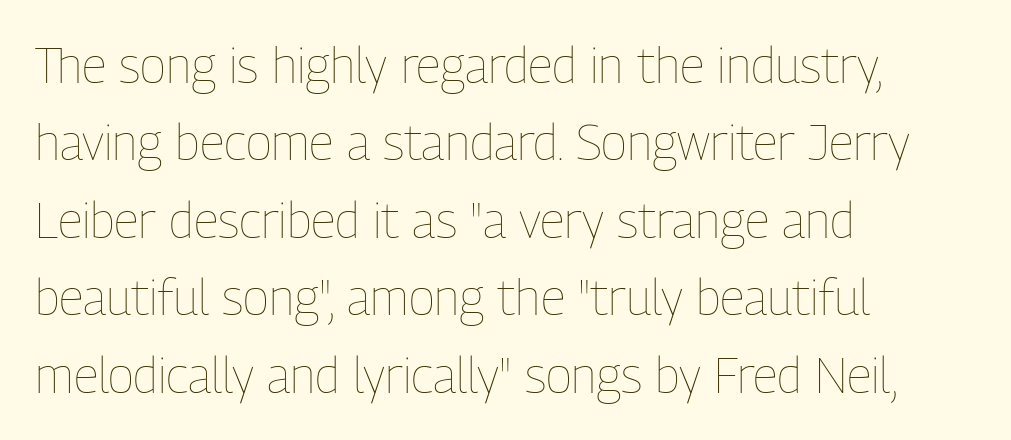
The image shows 49 px thin, condensed type, upright; set left-aligned, normal line spacing (1.58x), normal letter spacing, not underlined; low stroke contrast and a medium x-height.
